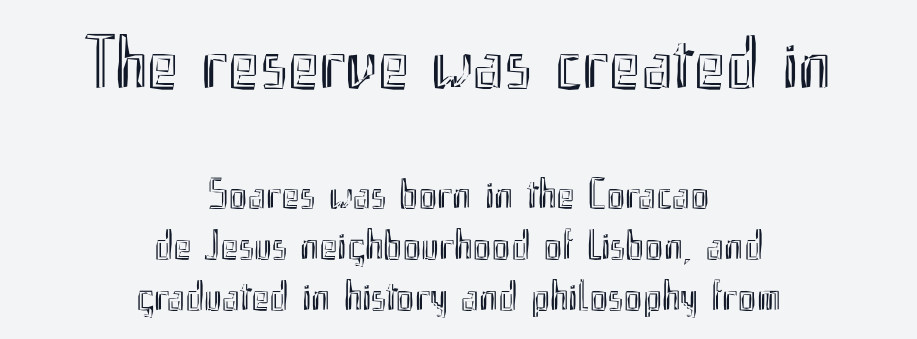
Rule under the text: the space is simply empty. The compositor balanced each line on the midline. You can tell it's not italic because the verticals are truly vertical. The first block has been scaled up relative to the second.
